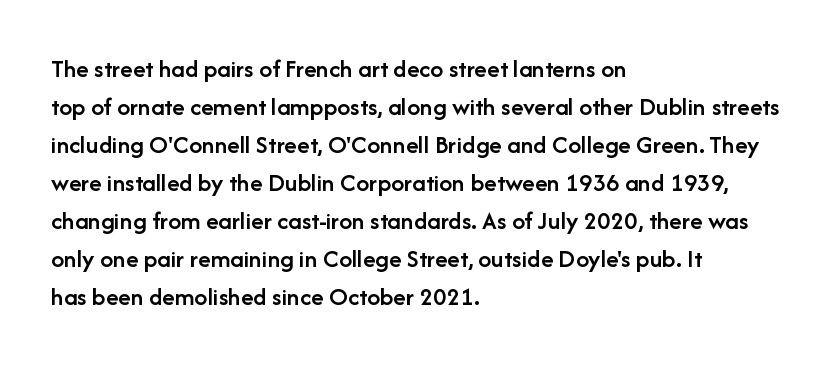
Q: Is the text bold? A: Semi-bold.
Q: Is the text italic (slanted)? A: No, it is upright.
Q: Is the text underlined? A: No.
Q: How is the paragraph aligned? A: Left-aligned.
Q: Is the spacing between letters normal or unusually wide? A: Normal.
Q: Is the spacing between lines tight, normal or loose? A: Normal.
